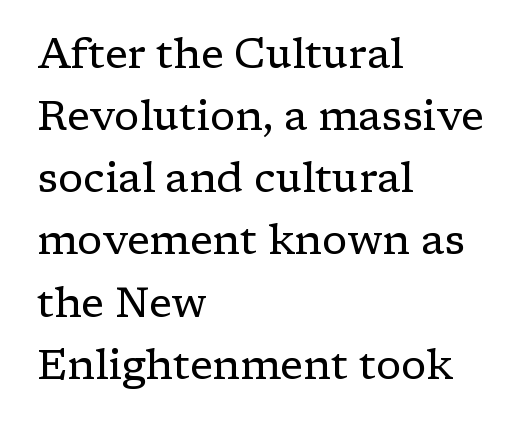
Q: Is the text bold? A: No.
Q: Is the text italic (slanted)? A: No, it is upright.
Q: Is the typeface a serif or a sans-serif typeface? A: Serif.
Q: Is the text underlined? A: No.
Q: How is the paragraph aligned? A: Left-aligned.
Q: Is the spacing between letters normal or unusually wide? A: Normal.
Q: Is the spacing between lines tight, normal or loose? A: Normal.
Q: Width (condensed, normal, or wide)? A: Normal.
Q: Stroke contrast? A: Low.
Q: x-height? A: Medium.
Q: Monospaced? A: No.
